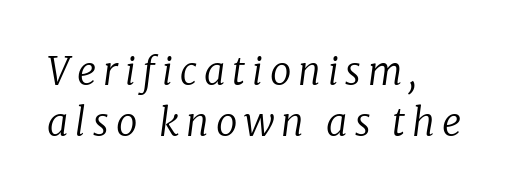
The image shows 38 px regular-weight serif type, italic (leaning right); set left-aligned, normal line spacing (1.33x), not underlined; low stroke contrast and a medium x-height.
